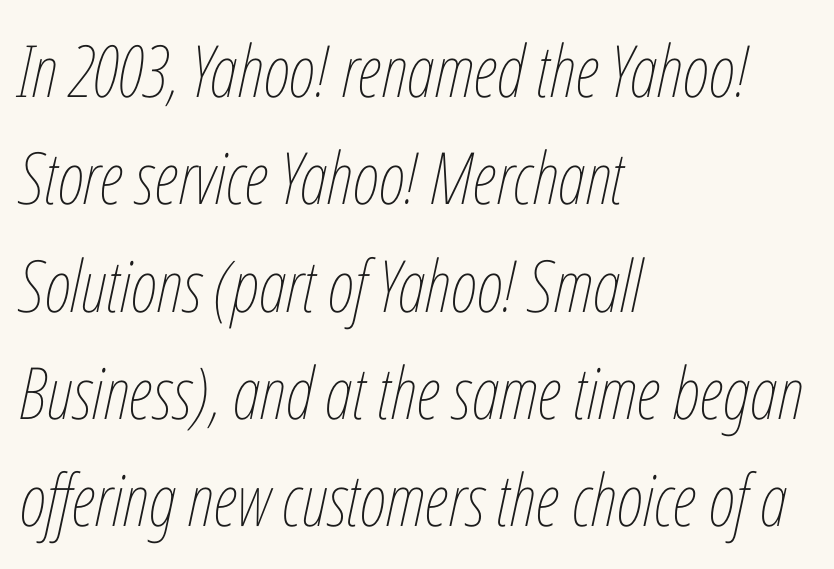
Q: Is the text bold? A: No.
Q: Is the text italic (slanted)? A: Yes, it leans right by about 12 degrees.
Q: Is the text underlined? A: No.
Q: How is the paragraph aligned? A: Left-aligned.
Q: Is the spacing between letters normal or unusually wide? A: Normal.
Q: Is the spacing between lines tight, normal or loose? A: Normal.
Q: Width (condensed, normal, or wide)? A: Condensed.
Q: Stroke contrast? A: Low.
Q: x-height? A: Medium.
Q: Monospaced? A: No.
